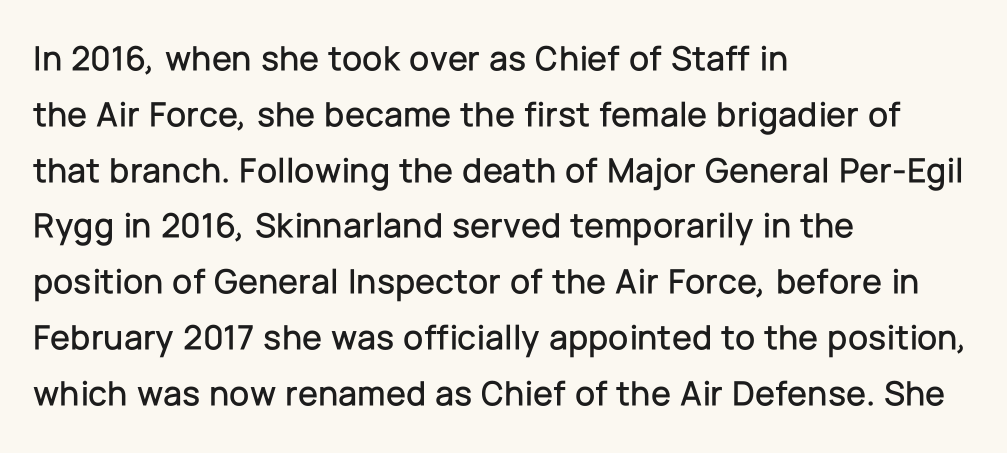
{"serif": "no", "italic": "no", "width": "normal", "stroke_contrast": "low", "x_height": "medium", "monospaced": "no", "underline": "no", "align": "left", "line_spacing": "normal", "line_spacing_ratio": 1.55, "letter_spacing": "normal", "letter_spacing_em": 0.0, "glyph_px": 36}
